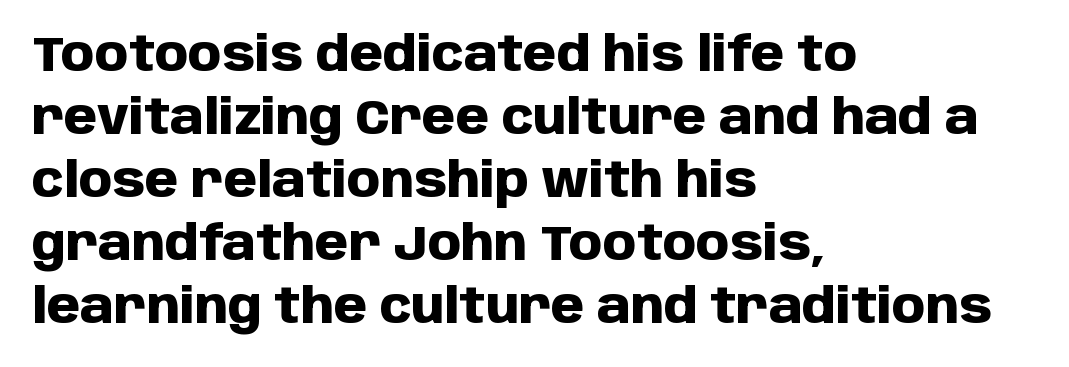
This is the regular roman posture of the typeface. One-word summary of the alignment: left. Is the letter spacing exaggerated? No — it looks like the ordinary default. Stroke thickness is high; the sample reads as a true bold.
